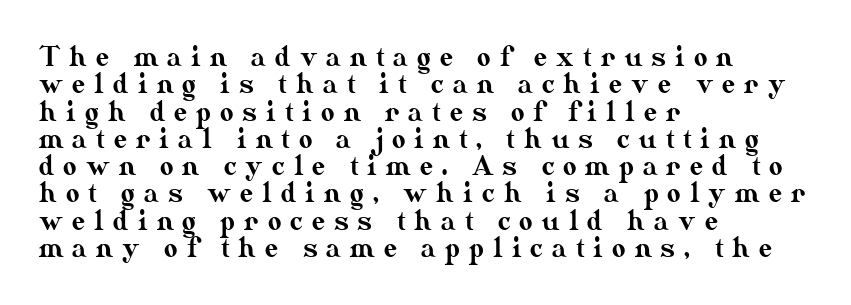
The tracking jumps out immediately: characters are airy and widely separated. The lines are packed closely together with very little leading. This is the regular roman posture of the typeface. A bare baseline throughout the passage. Where is the straight margin? On the left.
